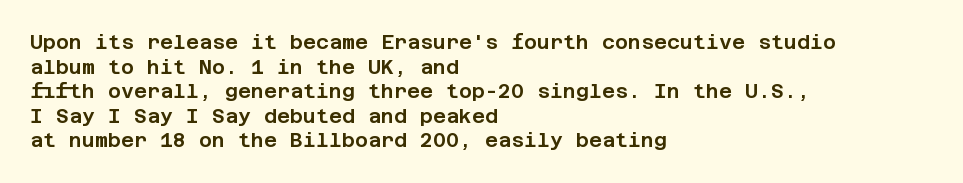
{"italic": "no", "underline": "no", "align": "left", "line_spacing_ratio": 1.23, "letter_spacing": "normal", "letter_spacing_em": 0.0, "glyph_px": 20}
